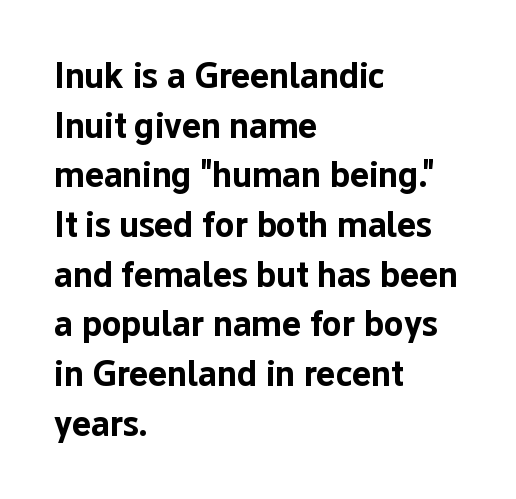
The image shows 36 px bold sans-serif type, upright; set left-aligned, normal line spacing (1.38x), normal letter spacing, not underlined; low stroke contrast and a medium x-height.
